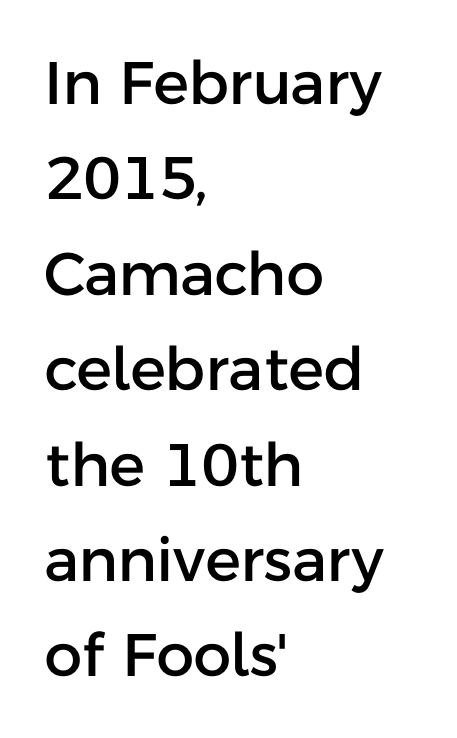
The image shows 60 px sans-serif type, upright; set left-aligned, normal line spacing (1.59x), normal letter spacing, not underlined; low stroke contrast and a medium x-height.
